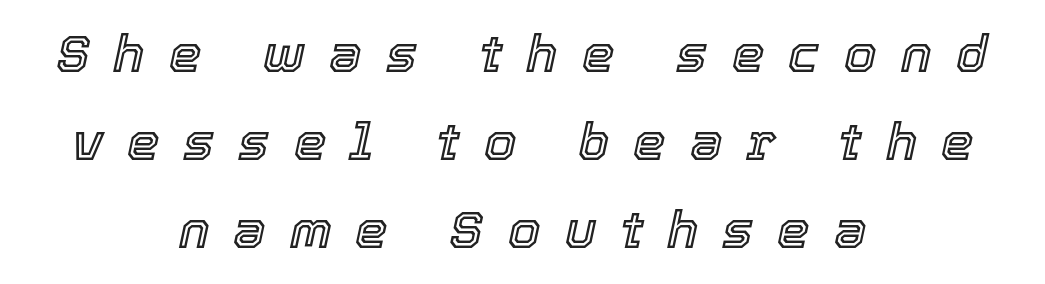
Q: Is the text italic (slanted)? A: Yes, it leans right by about 12 degrees.
Q: Is the text underlined? A: No.
Q: How is the paragraph aligned? A: Centered.
Q: Is the spacing between letters normal or unusually wide? A: Unusually wide.
Q: Is the spacing between lines tight, normal or loose? A: Normal.
Q: Width (condensed, normal, or wide)? A: Normal.
Q: x-height? A: Medium.
Q: Monospaced? A: No.
